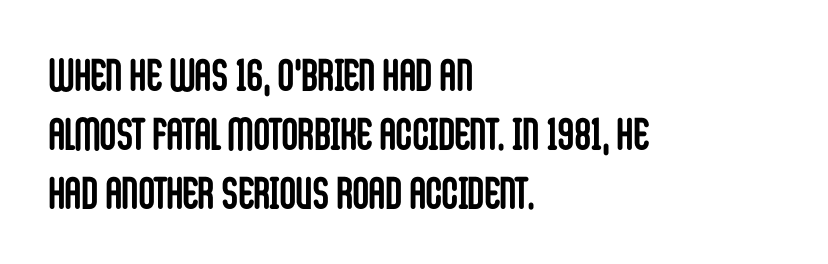
Q: Is the text bold? A: Yes.
Q: Is the text italic (slanted)? A: No, it is upright.
Q: Is the typeface a serif or a sans-serif typeface? A: Sans-serif.
Q: Is the text underlined? A: No.
Q: How is the paragraph aligned? A: Left-aligned.
Q: Is the spacing between letters normal or unusually wide? A: Normal.
Q: Is the spacing between lines tight, normal or loose? A: Normal.
Q: Width (condensed, normal, or wide)? A: Condensed.
Q: Stroke contrast? A: Low.
Q: x-height? A: Large.
Q: Monospaced? A: No.
